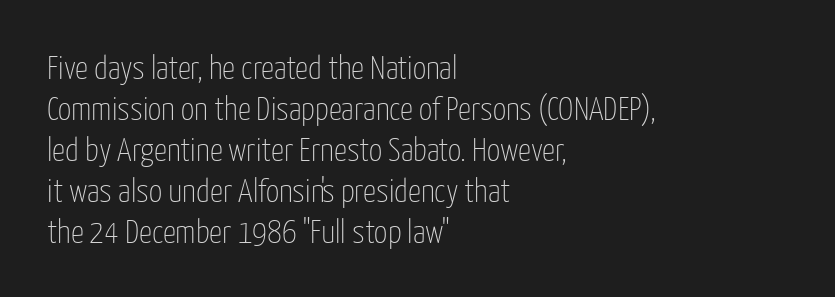
The image shows 33 px thin, condensed sans-serif type, upright; set left-aligned, line spacing 1.24x, normal letter spacing, not underlined; low stroke contrast and a medium x-height.
